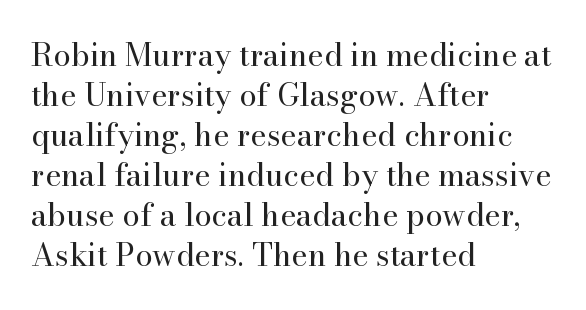
Each letter keeps its own natural width here, so spacing adapts to shape. The typography opts for an upright posture over an oblique one. Just letters on the line, the space beneath them empty. I'd call this a serif setting — the letters wear small feet. Normally led — the rows are evenly, conventionally spaced. Horizontal alignment here is leftward, the default for most running prose.
